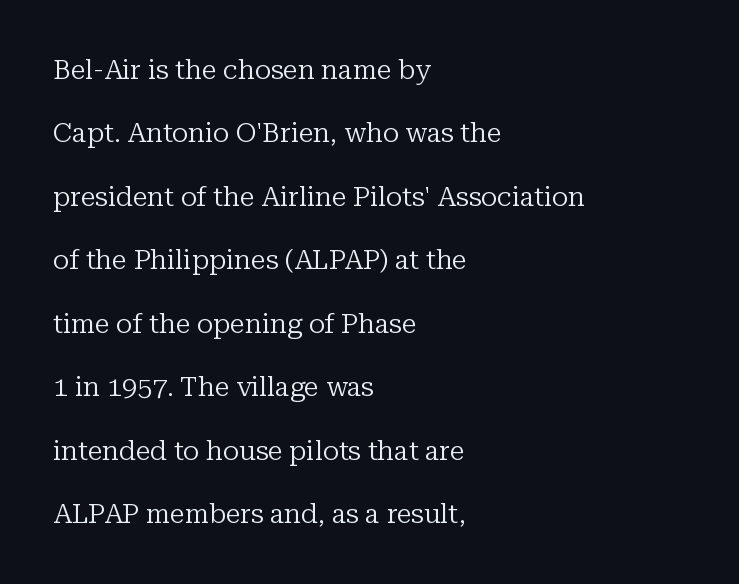
Q: Is the text bold? A: No.
Q: Is the text italic (slanted)? A: No, it is upright.
Q: Is the text underlined? A: No.
Q: How is the paragraph aligned? A: Left-aligned.
Q: Is the spacing between letters normal or unusually wide? A: Normal.
Q: Is the spacing between lines tight, normal or loose? A: Loose.
